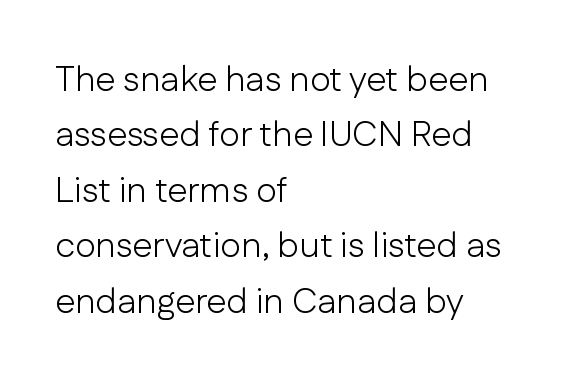
{"serif": "no", "italic": "no", "bold": "no", "weight": "light", "width": "normal", "stroke_contrast": "low", "x_height": "medium", "monospaced": "no", "underline": "no", "align": "left", "line_spacing": "normal", "line_spacing_ratio": 1.54, "letter_spacing": "normal", "letter_spacing_em": 0.0, "glyph_px": 36}
